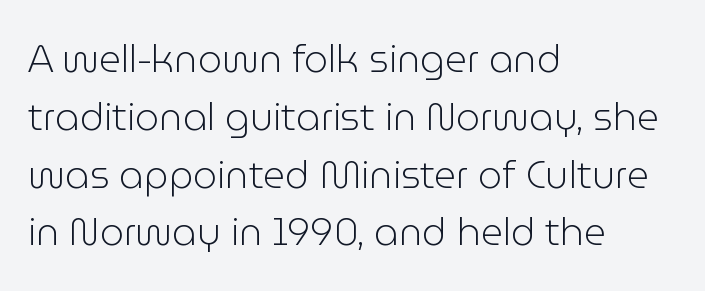
Here the designer chose a conventional face with non-uniform glyph widths. The strokes are not fattened; the text isn't bold. Regular leading. Short and long lines alike share a common starting point at left.
